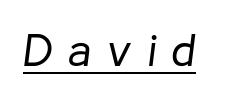
{"italic": "yes", "lean": "right", "slant_degrees": 8, "bold": "no", "weight": "regular", "width": "normal", "stroke_contrast": "low", "x_height": "medium", "monospaced": "no", "underline": "yes", "letter_spacing": "wide", "letter_spacing_em": 0.33, "glyph_px": 46}
